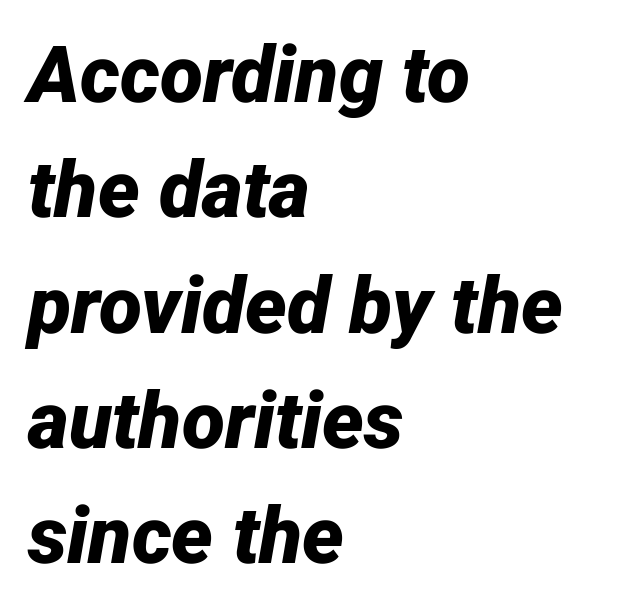
{"italic": "yes", "lean": "right", "slant_degrees": 12, "bold": "yes", "weight": "bold", "width": "normal", "stroke_contrast": "low", "x_height": "medium", "monospaced": "no", "underline": "no", "align": "left", "line_spacing": "normal", "line_spacing_ratio": 1.46, "letter_spacing": "normal", "letter_spacing_em": 0.0, "glyph_px": 79}
